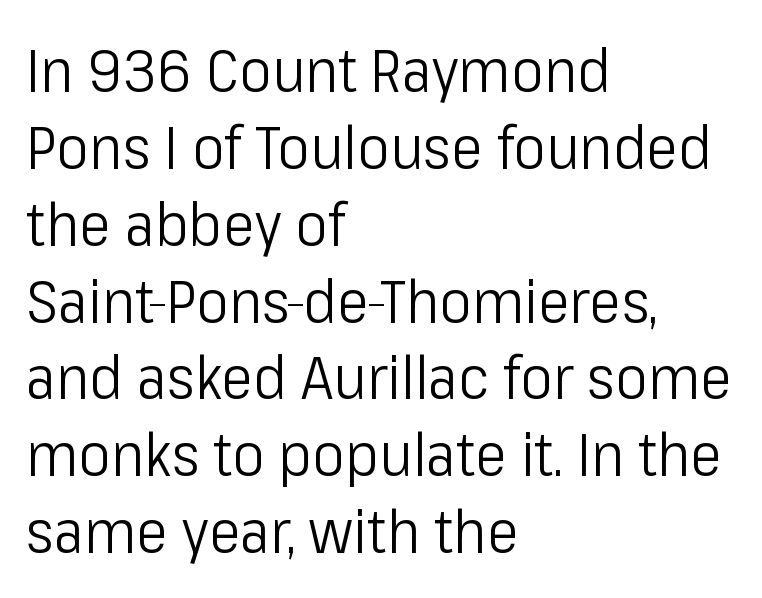
{"serif": "no", "italic": "no", "bold": "no", "weight": "light", "width": "condensed", "stroke_contrast": "low", "x_height": "medium", "monospaced": "no", "underline": "no", "align": "left", "line_spacing": "normal", "line_spacing_ratio": 1.26, "letter_spacing": "normal", "letter_spacing_em": 0.0, "glyph_px": 61}
